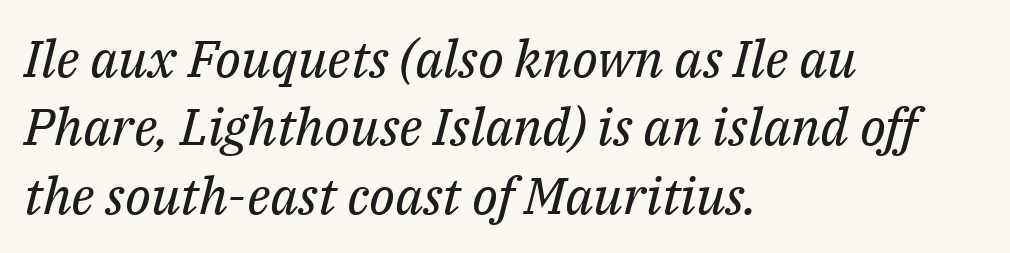
Q: Is the text bold? A: No.
Q: Is the text italic (slanted)? A: Yes, it leans right by about 14 degrees.
Q: Is the typeface a serif or a sans-serif typeface? A: Serif.
Q: Is the text underlined? A: No.
Q: How is the paragraph aligned? A: Left-aligned.
Q: Is the spacing between letters normal or unusually wide? A: Normal.
Q: Is the spacing between lines tight, normal or loose? A: Normal.
Q: Width (condensed, normal, or wide)? A: Normal.
Q: Stroke contrast? A: Medium.
Q: x-height? A: Medium.
Q: Monospaced? A: No.
